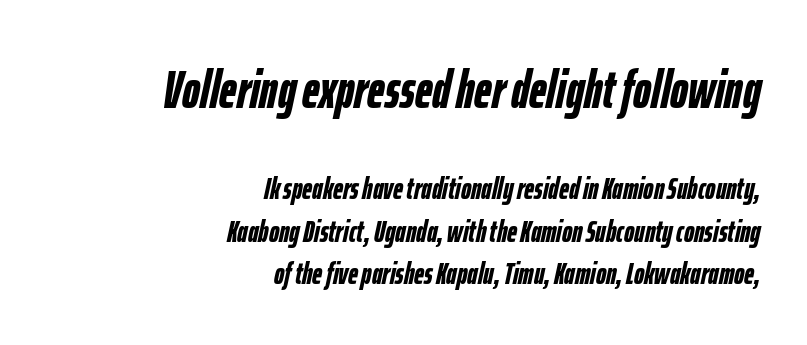
{"italic": "yes", "lean": "right", "slant_degrees": 12, "bold": "yes", "weight": "semibold", "width": "condensed", "stroke_contrast": "low", "x_height": "medium", "monospaced": "no", "underline": "no", "align": "right", "line_spacing": "normal", "line_spacing_ratio": 1.37, "letter_spacing": "normal", "letter_spacing_em": 0.0, "larger_block": "first", "size_ratio": 1.74, "glyph_px": 54}
